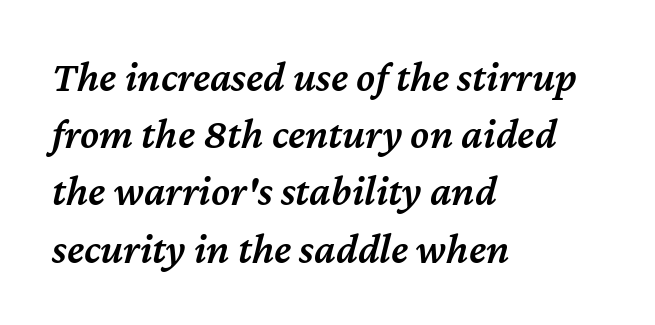
The image shows 43 px semibold type, italic (leaning right); set left-aligned, normal line spacing (1.33x), normal letter spacing, not underlined; medium stroke contrast and a medium x-height.
